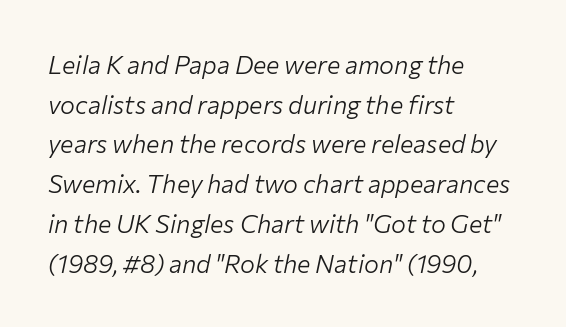
The image shows 25 px text type, italic (leaning right); set left-aligned, normal line spacing (1.59x), normal letter spacing, not underlined.
